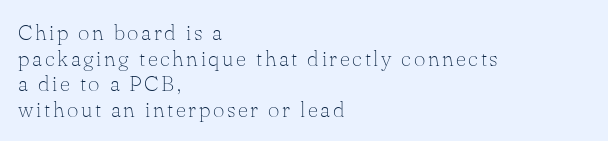
The image shows 22 px text type, upright; set left-aligned, line spacing 1.16x, not underlined.
